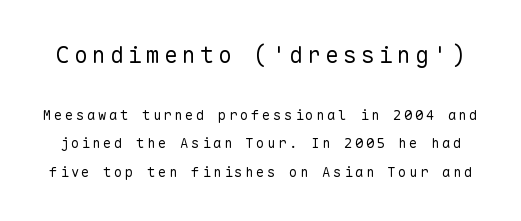
{"italic": "no", "bold": "no", "underline": "no", "line_spacing": "loose", "line_spacing_ratio": 2.05, "larger_block": "first", "size_ratio": 1.64, "glyph_px": 23}
